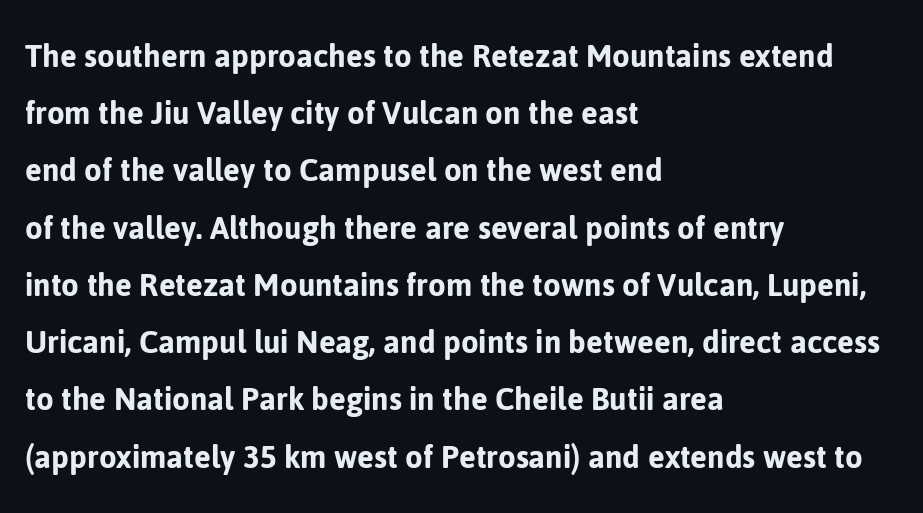
{"serif": "no", "italic": "no", "width": "normal", "stroke_contrast": "low", "x_height": "medium", "monospaced": "no", "underline": "no", "align": "left", "line_spacing": "normal", "line_spacing_ratio": 1.59, "letter_spacing": "normal", "letter_spacing_em": 0.0, "glyph_px": 36}
